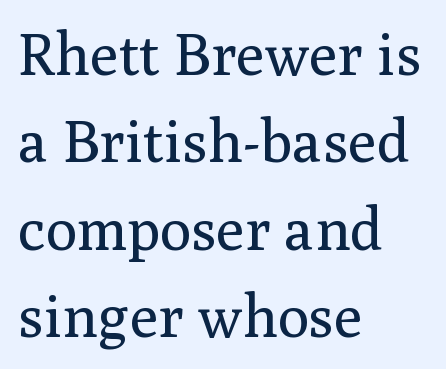
The image shows 59 px regular-weight serif type, upright; set left-aligned, normal line spacing (1.48x), normal letter spacing, not underlined; medium stroke contrast and a medium x-height.
